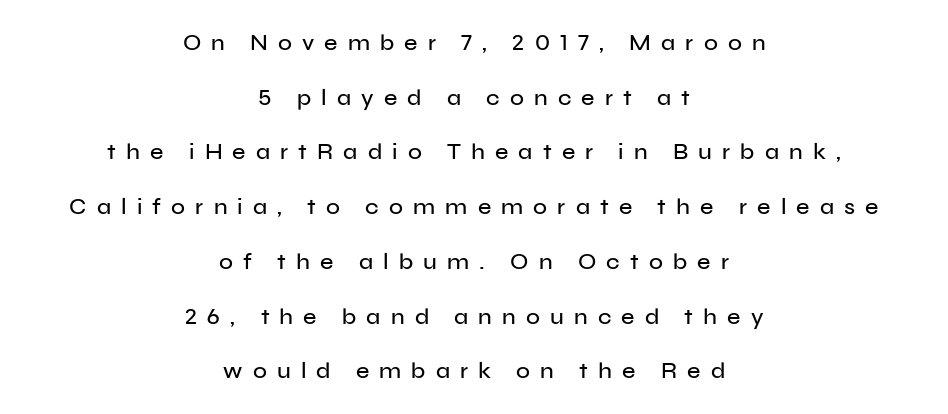
Q: Is the text italic (slanted)? A: No, it is upright.
Q: Is the text underlined? A: No.
Q: How is the paragraph aligned? A: Centered.
Q: Is the spacing between letters normal or unusually wide? A: Unusually wide.
Q: Is the spacing between lines tight, normal or loose? A: Loose.
